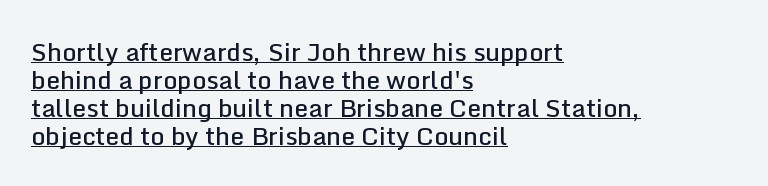
Q: Is the text bold? A: Semi-bold.
Q: Is the text italic (slanted)? A: No, it is upright.
Q: Is the text underlined? A: Yes.
Q: How is the paragraph aligned? A: Left-aligned.
Q: Is the spacing between letters normal or unusually wide? A: Normal.
Q: Is the spacing between lines tight, normal or loose? A: Tight.
